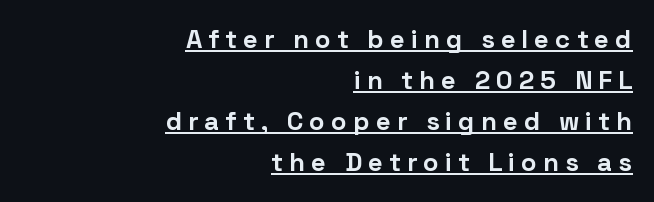
{"italic": "no", "bold": "yes", "underline": "yes", "align": "right", "line_spacing": "normal", "line_spacing_ratio": 1.58, "letter_spacing": "wide", "letter_spacing_em": 0.23, "glyph_px": 26}
